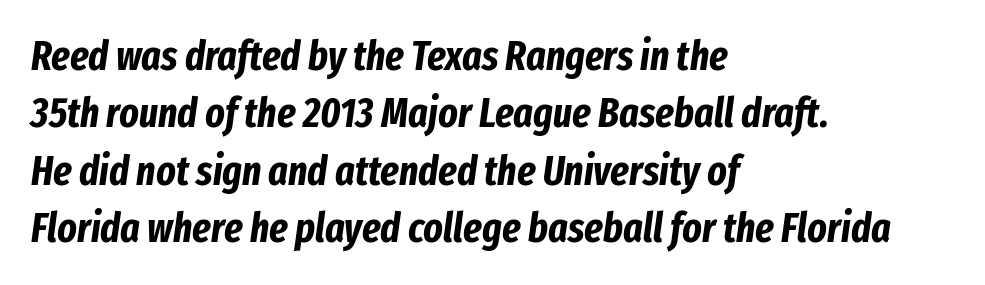
Q: Is the text bold? A: Yes.
Q: Is the text italic (slanted)? A: Yes, it leans right by about 8 degrees.
Q: Is the text underlined? A: No.
Q: How is the paragraph aligned? A: Left-aligned.
Q: Is the spacing between letters normal or unusually wide? A: Normal.
Q: Is the spacing between lines tight, normal or loose? A: Normal.
Q: Width (condensed, normal, or wide)? A: Condensed.
Q: Stroke contrast? A: Low.
Q: x-height? A: Medium.
Q: Monospaced? A: No.
